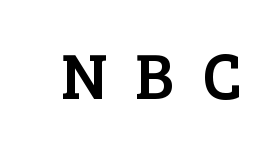
Q: Is the text italic (slanted)? A: No, it is upright.
Q: Is the typeface a serif or a sans-serif typeface? A: Serif.
Q: Is the text underlined? A: No.
Q: Is the spacing between letters normal or unusually wide? A: Unusually wide.
Q: Width (condensed, normal, or wide)? A: Normal.
Q: Stroke contrast? A: Low.
Q: x-height? A: Medium.
Q: Monospaced? A: No.
